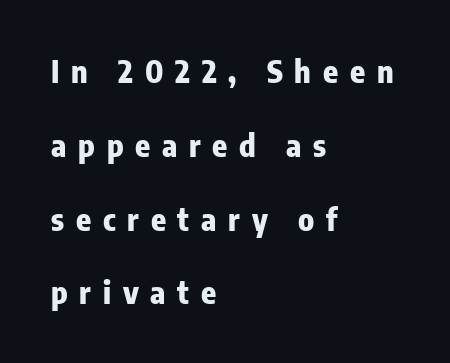
The image shows 31 px heavy, condensed sans-serif type, upright; set left-aligned, loose line spacing (2.38x), unusually wide letter spacing (+0.38 em), not underlined; low stroke contrast and a medium x-height.
